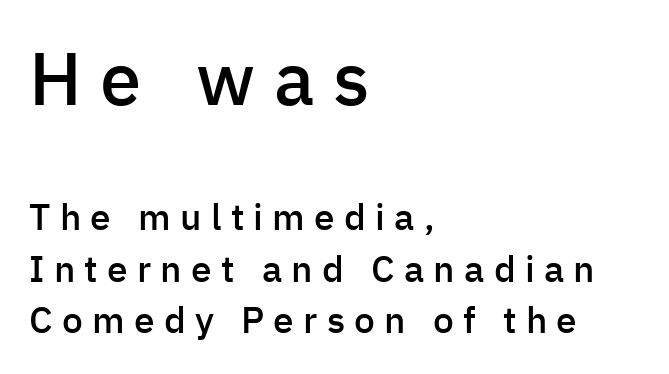
The image shows 74 px semibold sans-serif type, upright; set left-aligned, normal line spacing (1.4x), unusually wide letter spacing (+0.25 em), not underlined; the first (top) block is 2.0x larger; low stroke contrast and a medium x-height.
